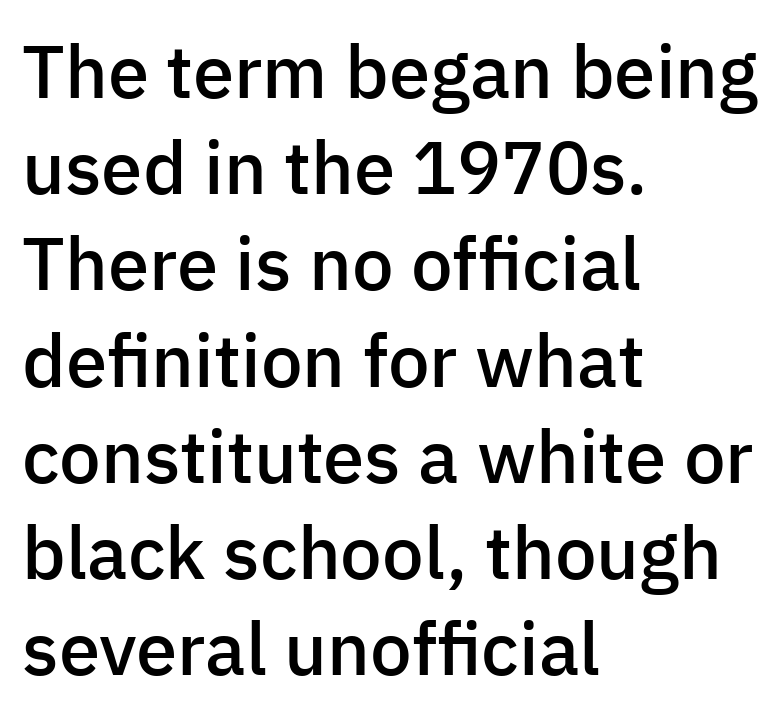
Q: Is the text bold? A: Semi-bold.
Q: Is the text italic (slanted)? A: No, it is upright.
Q: Is the typeface a serif or a sans-serif typeface? A: Sans-serif.
Q: Is the text underlined? A: No.
Q: How is the paragraph aligned? A: Left-aligned.
Q: Is the spacing between letters normal or unusually wide? A: Normal.
Q: Is the spacing between lines tight, normal or loose? A: Normal.
Q: Width (condensed, normal, or wide)? A: Normal.
Q: Stroke contrast? A: Low.
Q: x-height? A: Medium.
Q: Monospaced? A: No.
